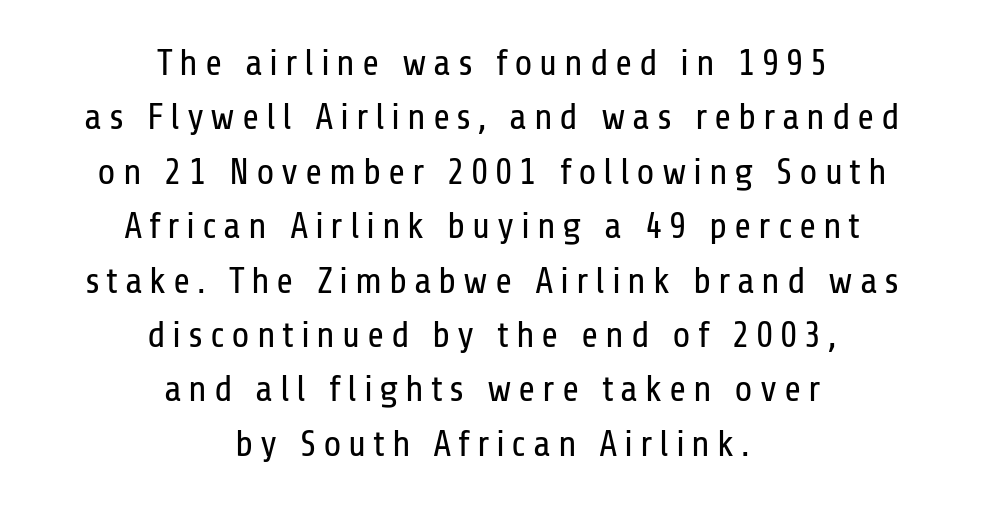
Q: Is the text bold? A: No.
Q: Is the text italic (slanted)? A: No, it is upright.
Q: Is the typeface a serif or a sans-serif typeface? A: Sans-serif.
Q: Is the text underlined? A: No.
Q: How is the paragraph aligned? A: Centered.
Q: Is the spacing between lines tight, normal or loose? A: Normal.
Q: Width (condensed, normal, or wide)? A: Condensed.
Q: Stroke contrast? A: Low.
Q: x-height? A: Medium.
Q: Monospaced? A: No.
